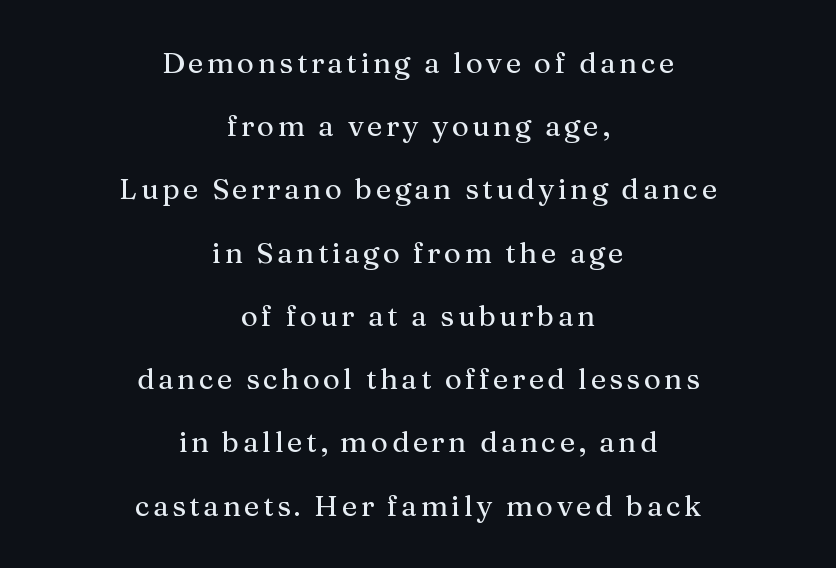
{"serif": "yes", "italic": "no", "width": "normal", "stroke_contrast": "medium", "x_height": "medium", "monospaced": "no", "underline": "no", "align": "center", "line_spacing": "loose", "line_spacing_ratio": 2.18, "glyph_px": 29}
